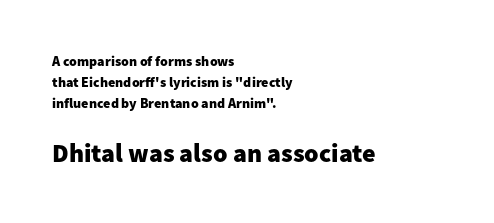
Nothing unusual about the tracking: characters are spaced as the font intends. Words float on clear page, feet unadorned. Strong, thick strokes mark this as bold type. Leading matches the norm, producing a regular column. Visually the block forms a straight wall on the left and a jagged coastline on the right. A roman cut, with each character standing at attention.
